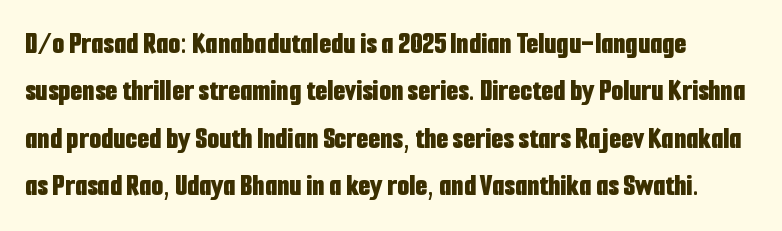
The image shows 31 px bold, condensed sans-serif type, upright; set normal line spacing (1.53x), normal letter spacing, not underlined; low stroke contrast and a medium x-height.
